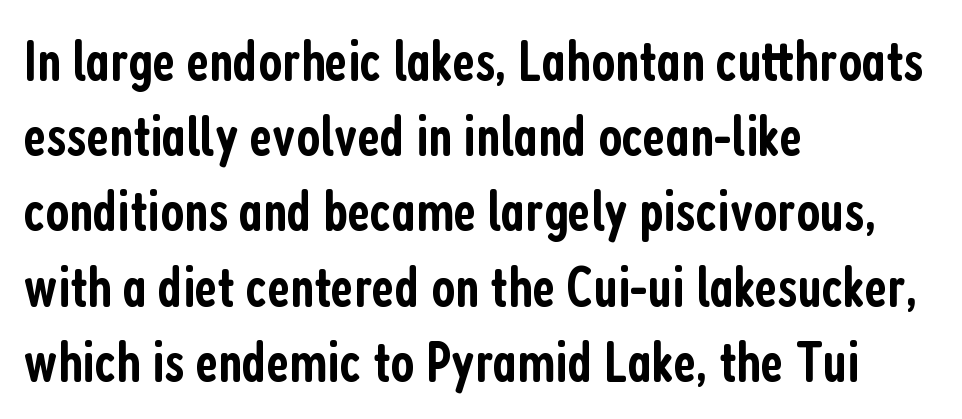
Q: Is the text bold? A: Semi-bold.
Q: Is the text italic (slanted)? A: No, it is upright.
Q: Is the typeface a serif or a sans-serif typeface? A: Sans-serif.
Q: Is the text underlined? A: No.
Q: How is the paragraph aligned? A: Left-aligned.
Q: Is the spacing between letters normal or unusually wide? A: Normal.
Q: Is the spacing between lines tight, normal or loose? A: Normal.
Q: Width (condensed, normal, or wide)? A: Condensed.
Q: Stroke contrast? A: Low.
Q: x-height? A: Medium.
Q: Monospaced? A: No.
